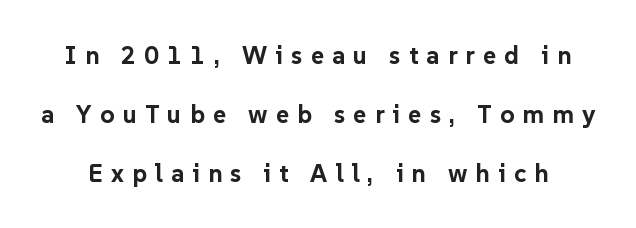
Q: Is the text bold? A: Yes.
Q: Is the text italic (slanted)? A: No, it is upright.
Q: Is the text underlined? A: No.
Q: Is the spacing between letters normal or unusually wide? A: Unusually wide.
Q: Is the spacing between lines tight, normal or loose? A: Loose.
